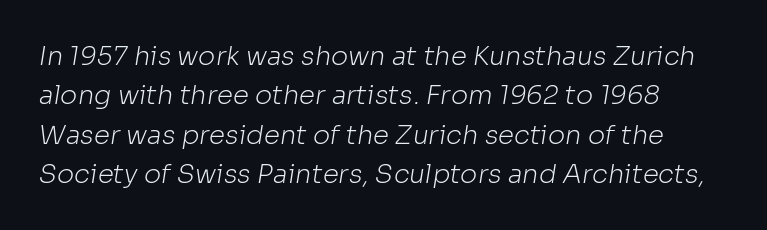
Q: Is the text bold? A: No.
Q: Is the text underlined? A: No.
Q: Is the spacing between letters normal or unusually wide? A: Normal.
Q: Is the spacing between lines tight, normal or loose? A: Normal.
